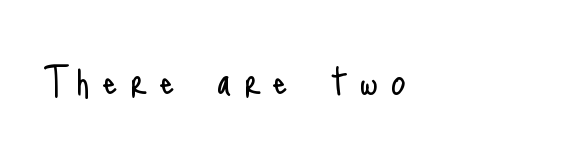
The lettering stays uniformly vertical, giving the passage a roman look. A typesetter would call this proportional, since set widths differ per character. Layout note: lines flush left. These glyphs show unthickened strokes, regular width or finer.
